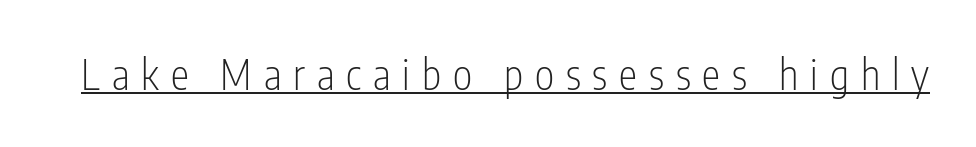
Here the designer chose a conventional face with non-uniform glyph widths. Letters have the restrained weight of plain body copy at most. Does the lettering tilt? It doesn't — this is upright. Letterform terminals end flat and unadorned throughout the passage.
